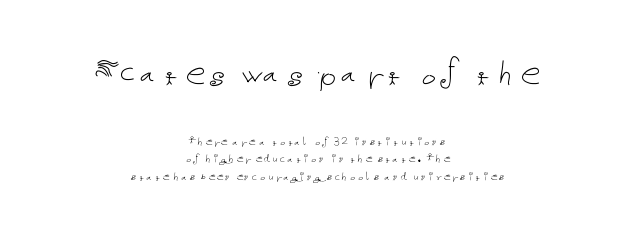
{"italic": "no", "bold": "no", "weight": "thin", "width": "normal", "stroke_contrast": "low", "x_height": "medium", "underline": "no", "align": "center", "line_spacing_ratio": 1.23, "letter_spacing": "normal", "letter_spacing_em": 0.0, "larger_block": "first", "size_ratio": 2.86, "glyph_px": 40}
